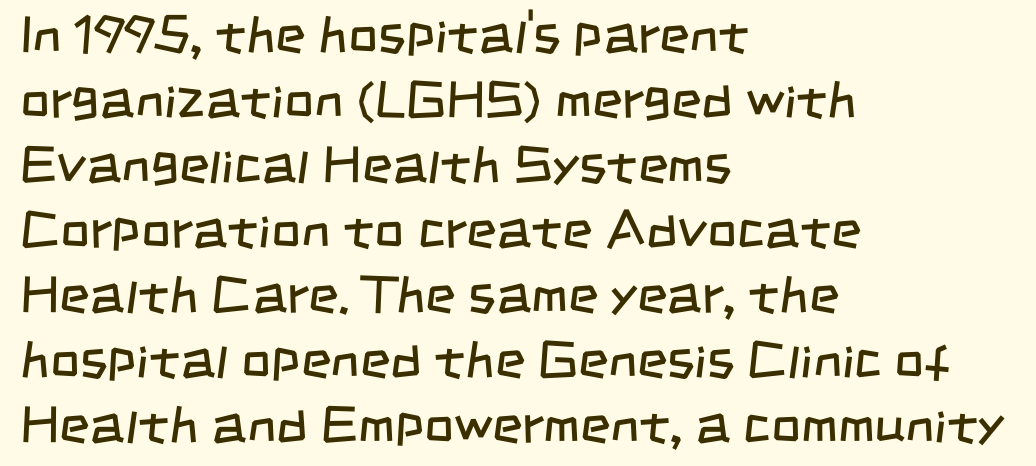
No chunkiness to these letters — they're not bold. Note the varied advance widths — an 'i' is clearly narrower than an 'm'. The words here are not underlined. Regarding serifs, this sample does without them. Letter spacing: default.
